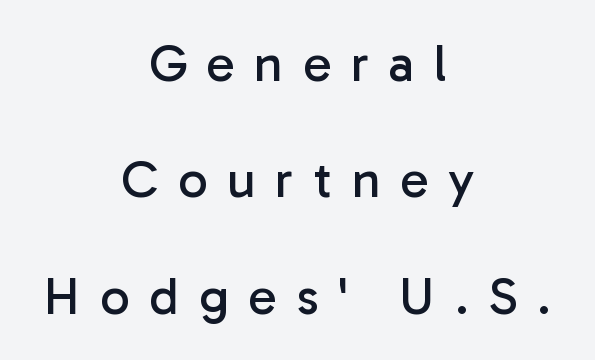
{"serif": "no", "italic": "no", "bold": "no", "weight": "regular", "width": "normal", "stroke_contrast": "low", "x_height": "medium", "monospaced": "no", "underline": "no", "align": "center", "line_spacing": "loose", "line_spacing_ratio": 2.24, "letter_spacing": "wide", "letter_spacing_em": 0.38, "glyph_px": 52}
